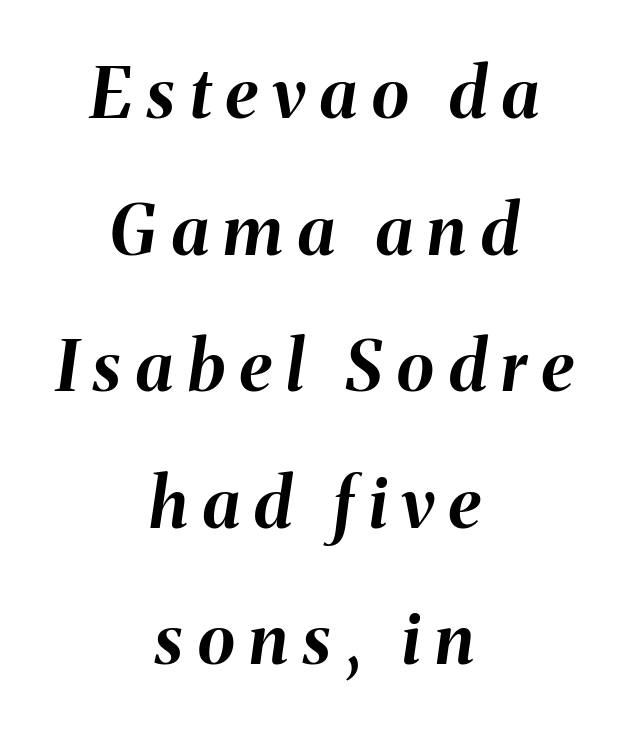
You can tell it's italic because the verticals aren't actually vertical. The rendering inserts visible extra space after every character. Heft: maximum for text — a bold. The letters advance in unequal steps, a hallmark of proportional type. Short and long lines alike share a common midpoint.
